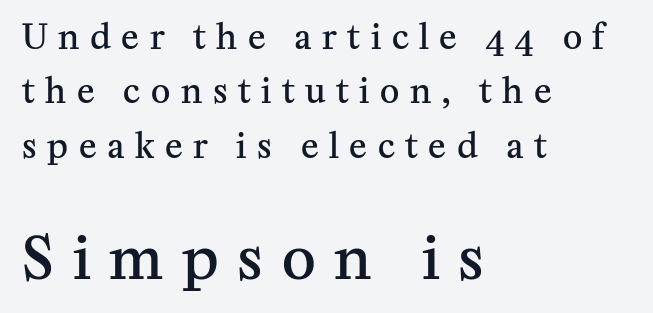
The image shows 58 px semibold serif type, upright; set left-aligned, normal line spacing (1.65x), unusually wide letter spacing (+0.32 em), not underlined; the second (bottom) block is 1.76x larger; medium stroke contrast and a medium x-height.
